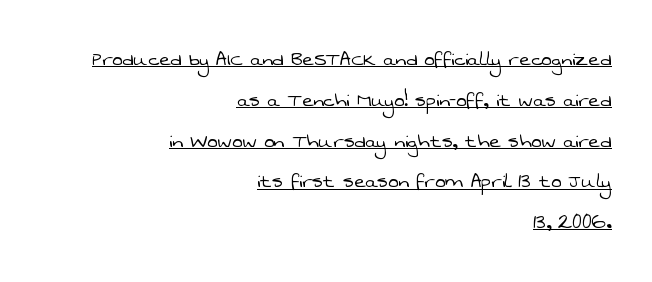
Q: Is the text bold? A: No.
Q: Is the text underlined? A: Yes.
Q: How is the paragraph aligned? A: Right-aligned.
Q: Is the spacing between letters normal or unusually wide? A: Normal.
Q: Is the spacing between lines tight, normal or loose? A: Normal.
